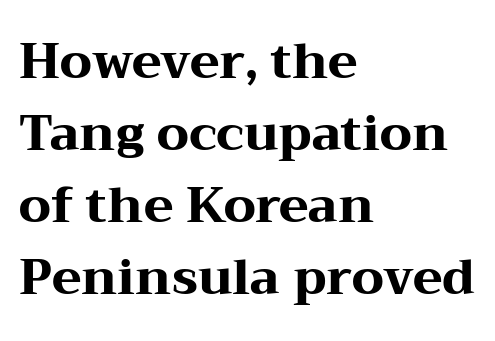
The image shows 49 px heavy, wide serif type, upright; set left-aligned, normal line spacing (1.47x), normal letter spacing, not underlined; medium stroke contrast and a medium x-height.
